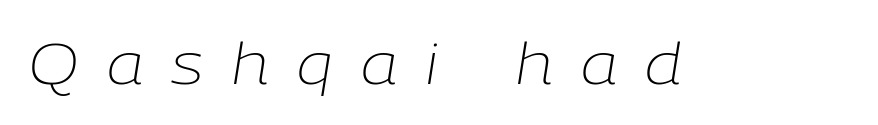
Is the type heavy? It reads as light-to-regular instead. The axis of the letterforms is tilted away from vertical. This sample uses expanded letter spacing, leaving extra air between glyphs. Underline: absent. Varying glyph widths throughout — classic text-font behaviour.
